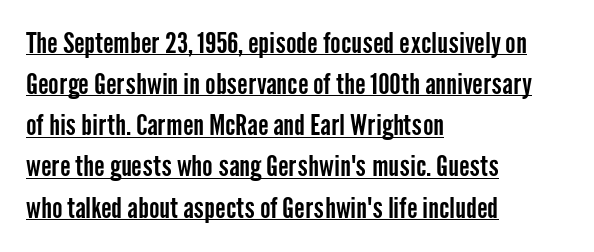
Quick note: not italic, upright. The passage is arranged the way most books set body copy — flush left. Type style note: lacks serifs. Quick note: interline space is typical.
